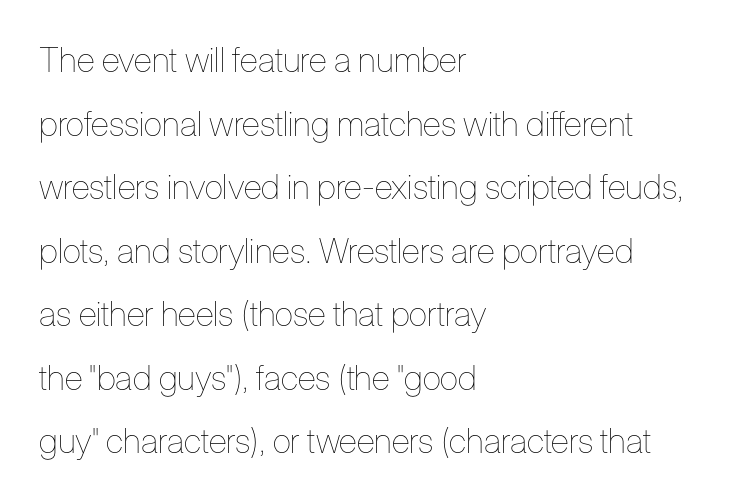
Q: Is the text bold? A: No.
Q: Is the text italic (slanted)? A: No, it is upright.
Q: Is the text underlined? A: No.
Q: How is the paragraph aligned? A: Left-aligned.
Q: Is the spacing between letters normal or unusually wide? A: Normal.
Q: Width (condensed, normal, or wide)? A: Condensed.
Q: Stroke contrast? A: Low.
Q: x-height? A: Medium.
Q: Monospaced? A: No.
